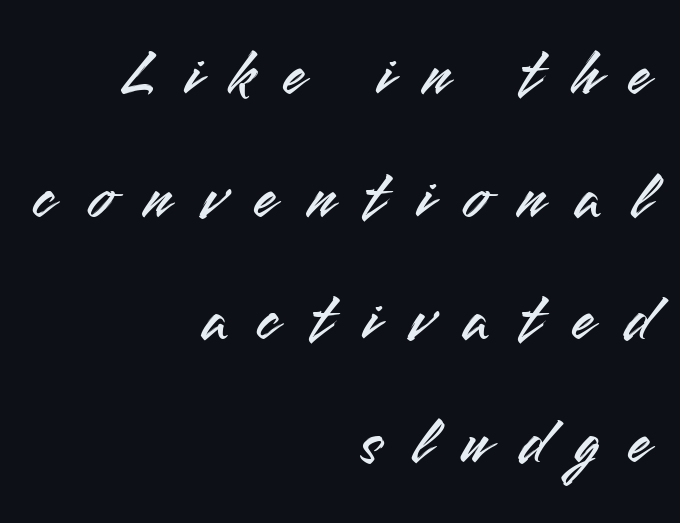
The image shows 67 px sans-serif type; set right-aligned, line spacing 1.83x, unusually wide letter spacing (+0.44 em), not underlined; medium stroke contrast and a small x-height.
